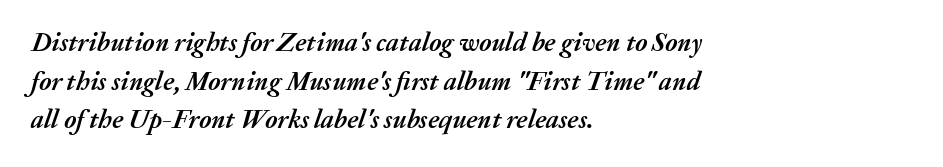
{"italic": "yes", "lean": "right", "slant_degrees": 20, "bold": "yes", "underline": "no", "align": "left", "line_spacing": "normal", "line_spacing_ratio": 1.49, "letter_spacing": "normal", "letter_spacing_em": 0.0, "glyph_px": 26}
